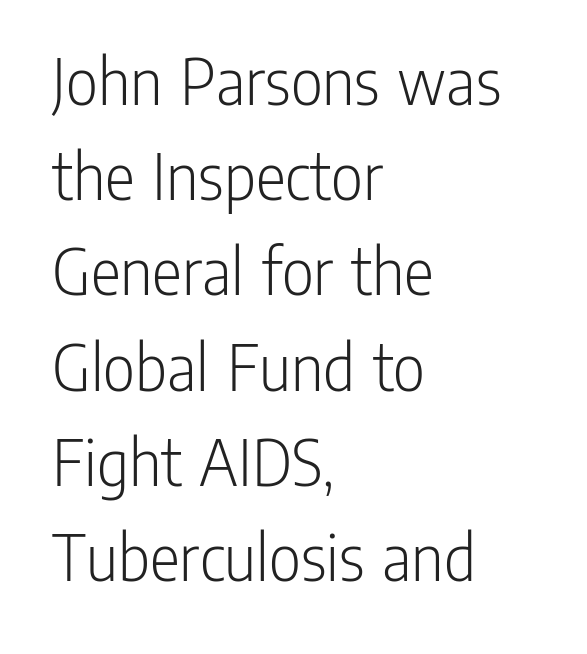
{"serif": "no", "italic": "no", "bold": "no", "weight": "light", "width": "condensed", "stroke_contrast": "low", "x_height": "medium", "monospaced": "no", "underline": "no", "align": "left", "line_spacing": "normal", "line_spacing_ratio": 1.36, "letter_spacing": "normal", "letter_spacing_em": 0.0, "glyph_px": 70}
